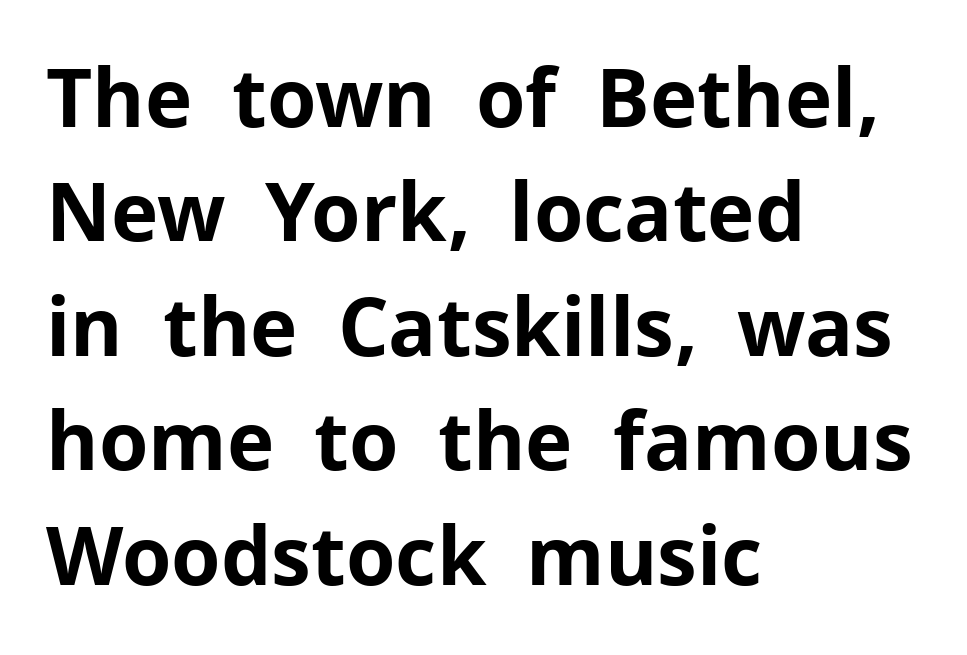
Stroke terminals: plain, sans-serif. Students, note that the glyphs here touch the page at normal intervals. The paragraph has a hard left edge and a soft right edge. Rows of type keep a routine distance in the vertical direction. A typesetter would call this proportional, since set widths differ per character. Underlining? Definitely not there.
